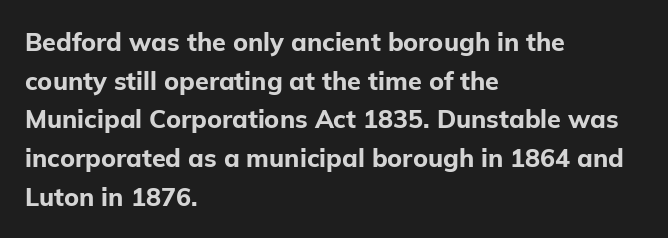
The image shows 25 px bold type, upright; set left-aligned, normal line spacing (1.55x), normal letter spacing, not underlined.
